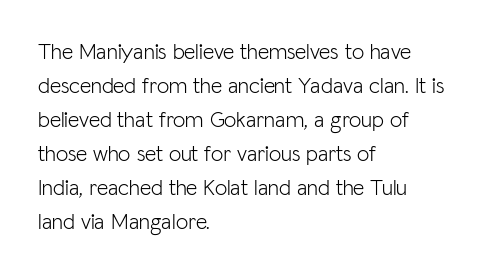
Caption: multi-line text, flush left, ragged right. Rendered with straight, roman letterforms. Beneath every word, the page is bare. Weight: not bold — regular or lighter. Nobody touched the tracking dial on this one. Vertically, the passage feels balanced, rows spaced as you'd expect.
